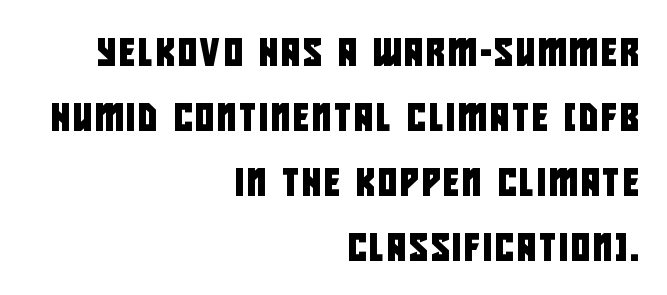
The typeface chosen for these lines omits serifs. Varying glyph widths throughout — classic text-font behaviour. Airy leading. The typesetter chose a ragged-left arrangement here. Underlining? Definitely not there.
